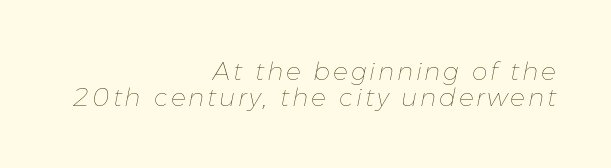
This is oblique type, the kind used for emphasis or titles. The letters look calm and open, with moderate or lighter stems. No word sits above an underline. Leftover space on each line is placed entirely before the opening word.
